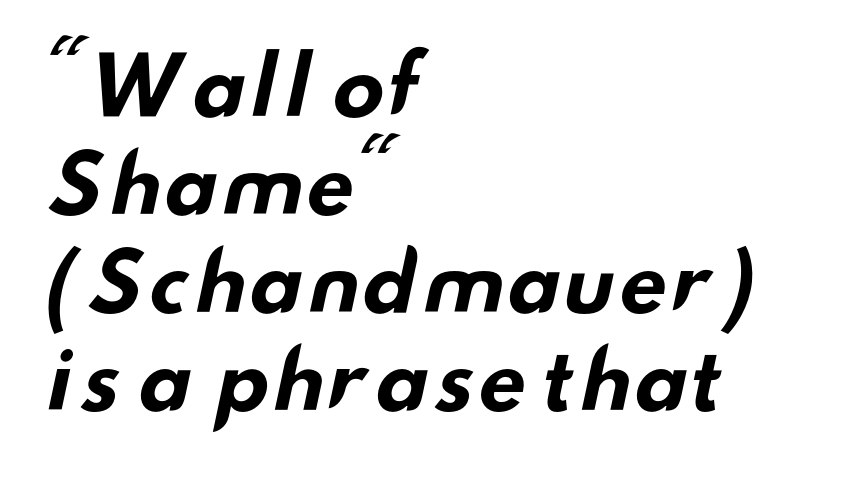
The image shows 79 px bold, wide sans-serif type; set left-aligned, line spacing 1.24x, normal letter spacing, not underlined; low stroke contrast and a small x-height.
